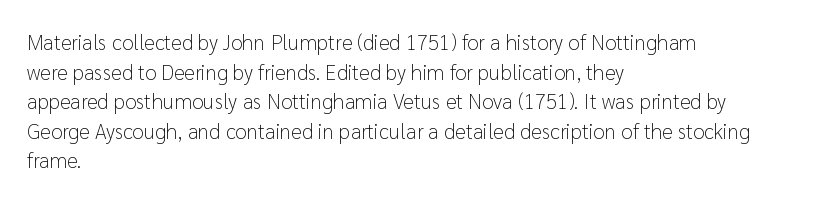
Q: Is the text bold? A: No.
Q: Is the text italic (slanted)? A: No, it is upright.
Q: Is the text underlined? A: No.
Q: How is the paragraph aligned? A: Left-aligned.
Q: Is the spacing between letters normal or unusually wide? A: Normal.
Q: Is the spacing between lines tight, normal or loose? A: Normal.
